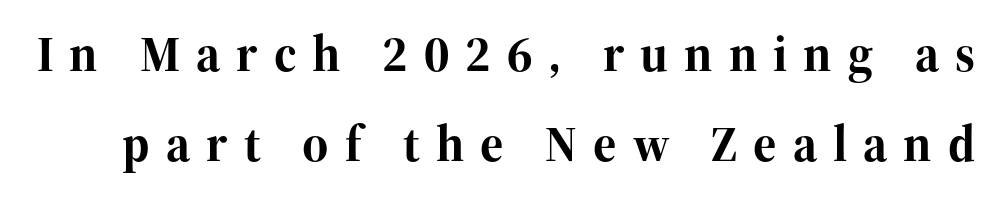
Q: Is the text bold? A: Yes.
Q: Is the text italic (slanted)? A: No, it is upright.
Q: Is the typeface a serif or a sans-serif typeface? A: Serif.
Q: Is the text underlined? A: No.
Q: Is the spacing between letters normal or unusually wide? A: Unusually wide.
Q: Width (condensed, normal, or wide)? A: Normal.
Q: Stroke contrast? A: High.
Q: x-height? A: Medium.
Q: Monospaced? A: No.
